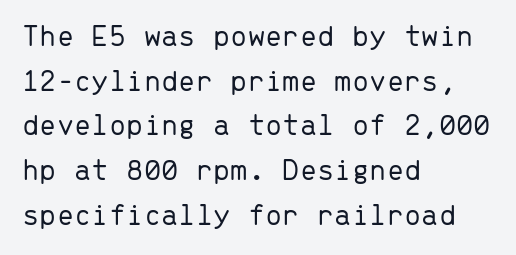
Q: Is the text bold? A: No.
Q: Is the text italic (slanted)? A: No, it is upright.
Q: Is the typeface a serif or a sans-serif typeface? A: Sans-serif.
Q: Is the text underlined? A: No.
Q: How is the paragraph aligned? A: Left-aligned.
Q: Is the spacing between letters normal or unusually wide? A: Normal.
Q: Is the spacing between lines tight, normal or loose? A: Normal.
Q: Width (condensed, normal, or wide)? A: Normal.
Q: Stroke contrast? A: Low.
Q: x-height? A: Medium.
Q: Monospaced? A: Yes.
